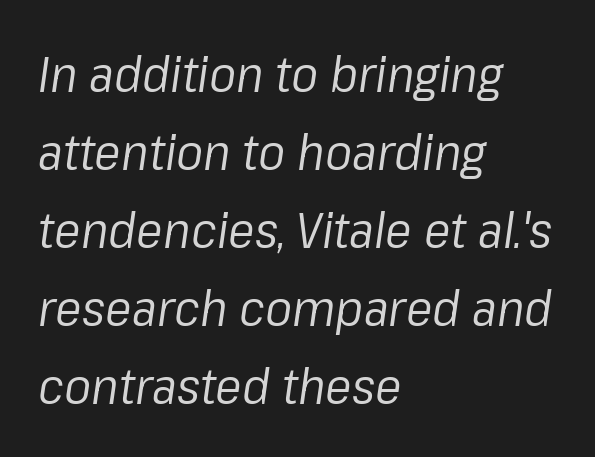
The image shows 50 px regular-weight type, italic (leaning right); set left-aligned, normal line spacing (1.56x), normal letter spacing, not underlined; low stroke contrast and a medium x-height.
